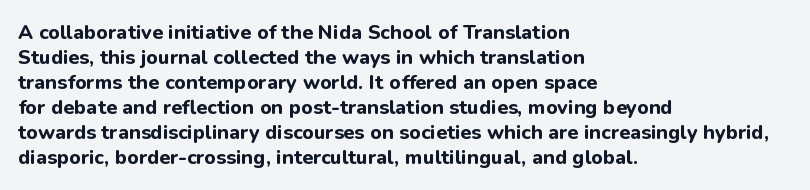
The baseline area is clear. Ordinary non-slanted type is in use. Look at the tracking — it's just the regular setting, nothing added. These lines carry a lot of weight — the face is fully bold.
